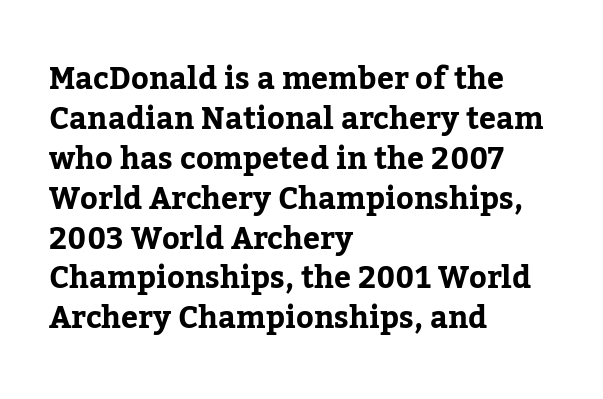
{"serif": "yes", "italic": "no", "width": "normal", "stroke_contrast": "low", "x_height": "medium", "monospaced": "no", "underline": "no", "align": "left", "line_spacing": "normal", "line_spacing_ratio": 1.33, "letter_spacing": "normal", "letter_spacing_em": 0.0, "glyph_px": 30}
